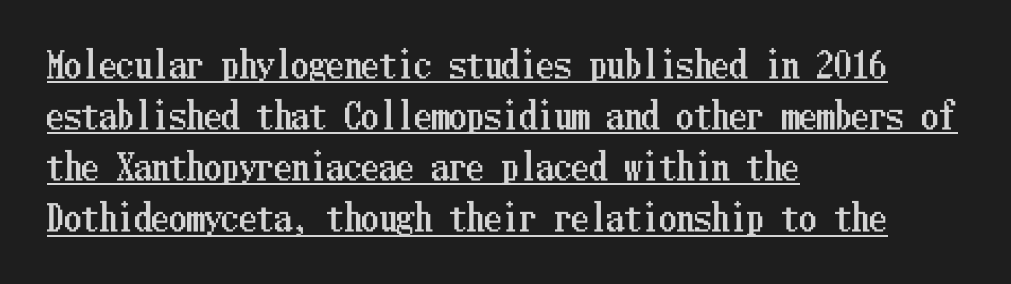
The lines sit at an ordinary, default distance from one another. One-word summary of the alignment: left. Style check: upright. The line texture is even and compact thanks to regular tracking.
